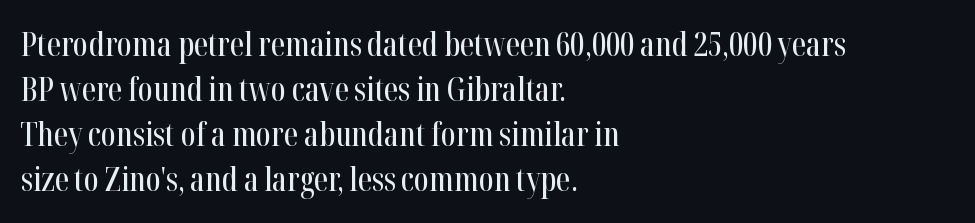
These lines are rendered in a variable-pitch font. Glance below the letters and you will spot only blank space. The glyphs in this specimen are seriffed. In terms of leading, this rendering sits right in the middle. Layout note: lines flush left.
